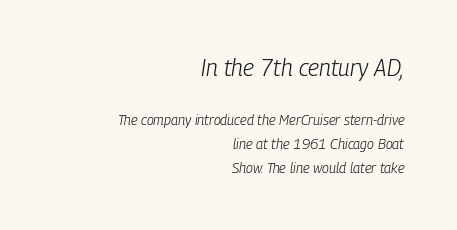
Q: Is the text bold? A: No.
Q: Is the text italic (slanted)? A: Yes, it leans right by about 9 degrees.
Q: Is the text underlined? A: No.
Q: How is the paragraph aligned? A: Right-aligned.
Q: Is the spacing between letters normal or unusually wide? A: Normal.
Q: Which block of text is set in a larger size, the first (top) or the second (bottom)? A: The first (top) one.
